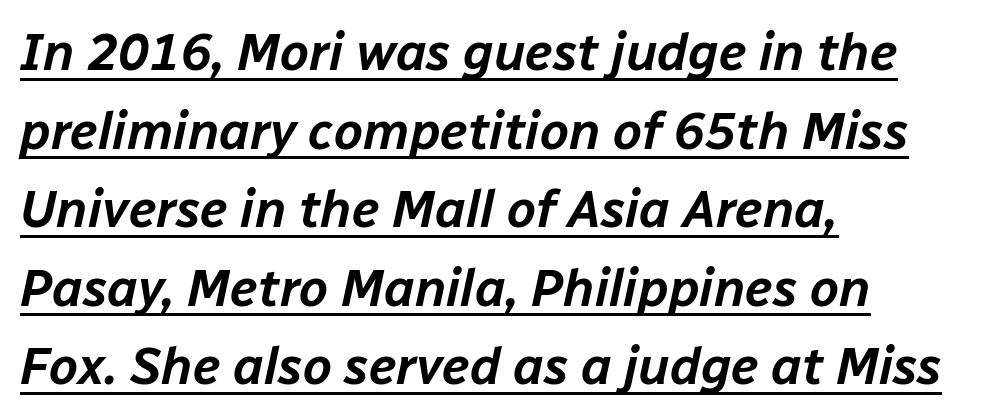
Underlining? Definitely there. Character widths vary here, with narrow letters taking less room than wide ones. Typeset ragged right — the left edge is the straight one. Looking at the ascenders, they clearly lean. A typesetter would call this zero additional tracking.
